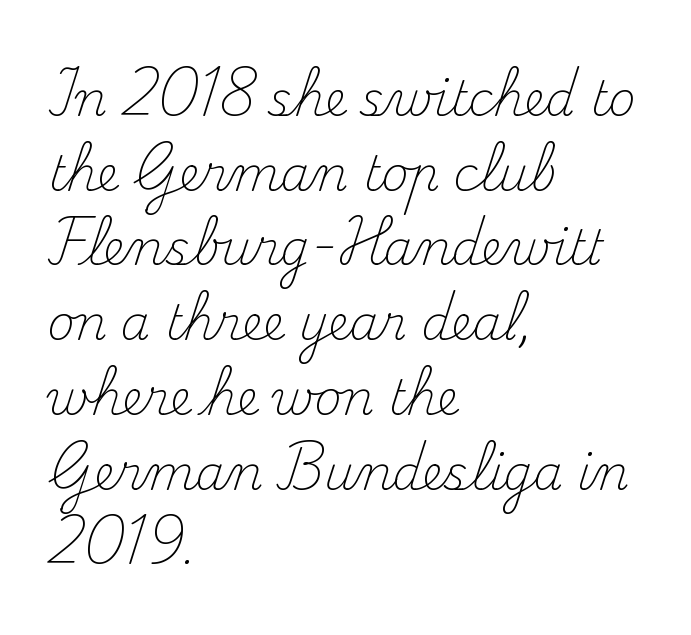
The space directly below the letters is spotless. The setting favours the left margin, as ordinary paragraphs usually do. Is there much room between lines? A standard amount, neither cramped nor airy. Little horizontal feet cap the strokes, marking this as serif type. Looks like regular typesetting: each glyph gets only the width it needs.
